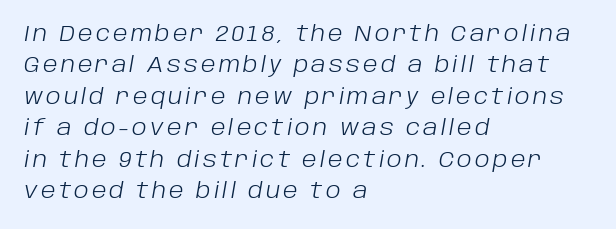
{"italic": "yes", "lean": "right", "slant_degrees": 10, "bold": "no", "underline": "no", "align": "left", "line_spacing": "normal", "line_spacing_ratio": 1.5, "glyph_px": 21}
